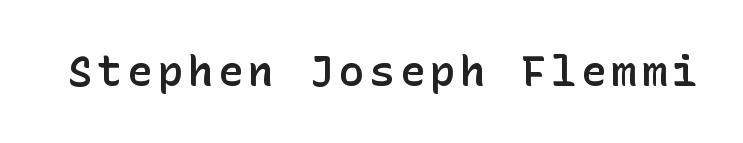
Q: Is the text bold? A: Semi-bold.
Q: Is the text italic (slanted)? A: No, it is upright.
Q: Is the typeface a serif or a sans-serif typeface? A: Sans-serif.
Q: Is the text underlined? A: No.
Q: Width (condensed, normal, or wide)? A: Normal.
Q: Stroke contrast? A: Low.
Q: x-height? A: Medium.
